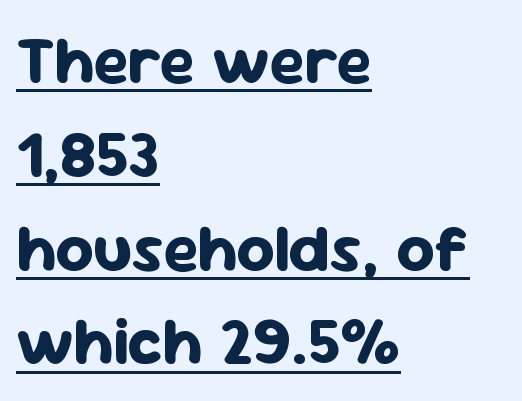
{"serif": "no", "italic": "no", "bold": "yes", "weight": "bold", "width": "normal", "stroke_contrast": "low", "x_height": "medium", "monospaced": "no", "underline": "yes", "align": "left", "line_spacing": "normal", "line_spacing_ratio": 1.4, "letter_spacing": "normal", "letter_spacing_em": 0.0, "glyph_px": 67}
